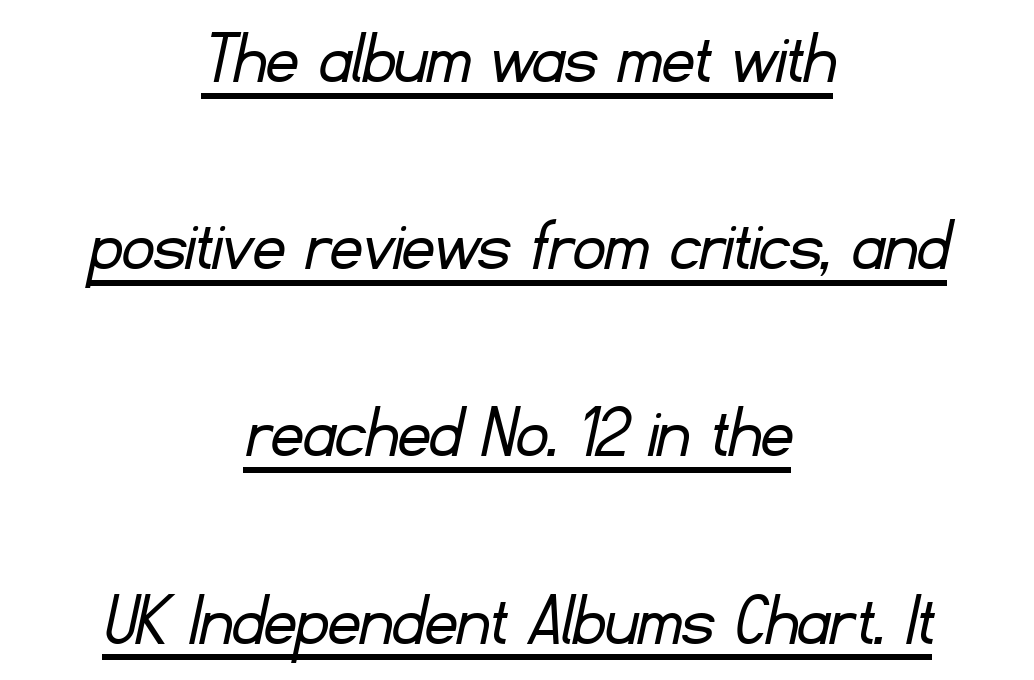
The face used here is rendered with its standard letterfit. The rendering shows plain stroke endings on the letterforms — a sans-serif design. The rendering uses natural spacing where letterforms have individual widths. This sample trades compactness for vertical openness between lines. A continuous stroke trails under the words, as in a hyperlink.
